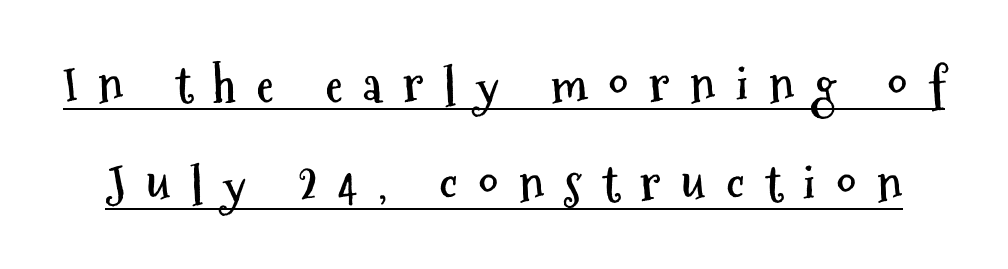
The face used here is rendered with a markedly widened letterfit. Unlike a traditional serif, this face leaves its strokes unadorned. Rows of type keep a wide berth in the vertical direction. Each letter keeps its own natural width here, so spacing adapts to shape. Every character sits straight up, as roman type does.
